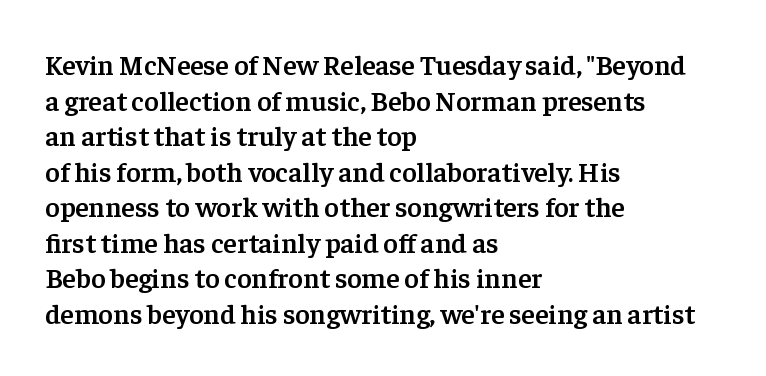
{"serif": "yes", "italic": "no", "bold": "semi", "weight": "semibold", "width": "normal", "stroke_contrast": "low", "x_height": "medium", "monospaced": "no", "underline": "no", "align": "left", "line_spacing": "normal", "line_spacing_ratio": 1.27, "letter_spacing": "normal", "letter_spacing_em": 0.0, "glyph_px": 28}
